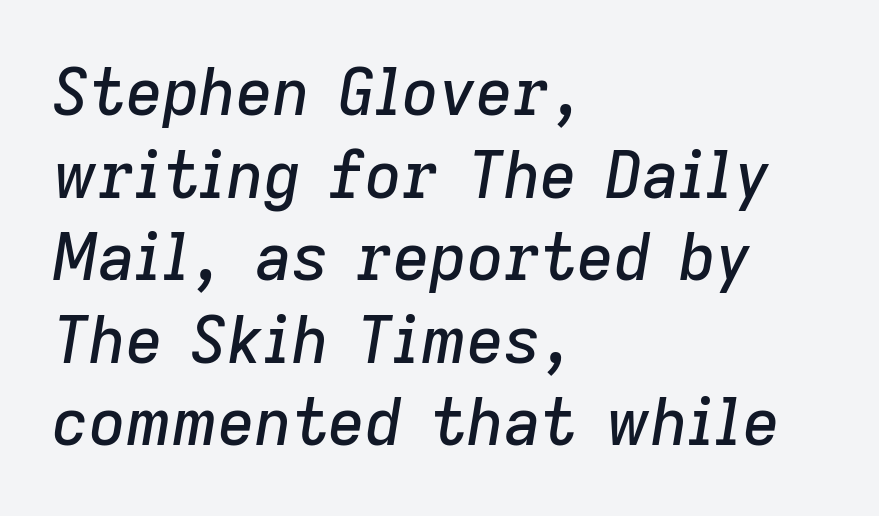
{"italic": "yes", "lean": "right", "slant_degrees": 9, "width": "normal", "stroke_contrast": "low", "x_height": "medium", "monospaced": "no", "underline": "no", "align": "left", "line_spacing": "normal", "line_spacing_ratio": 1.29, "letter_spacing": "normal", "letter_spacing_em": 0.0, "glyph_px": 64}
